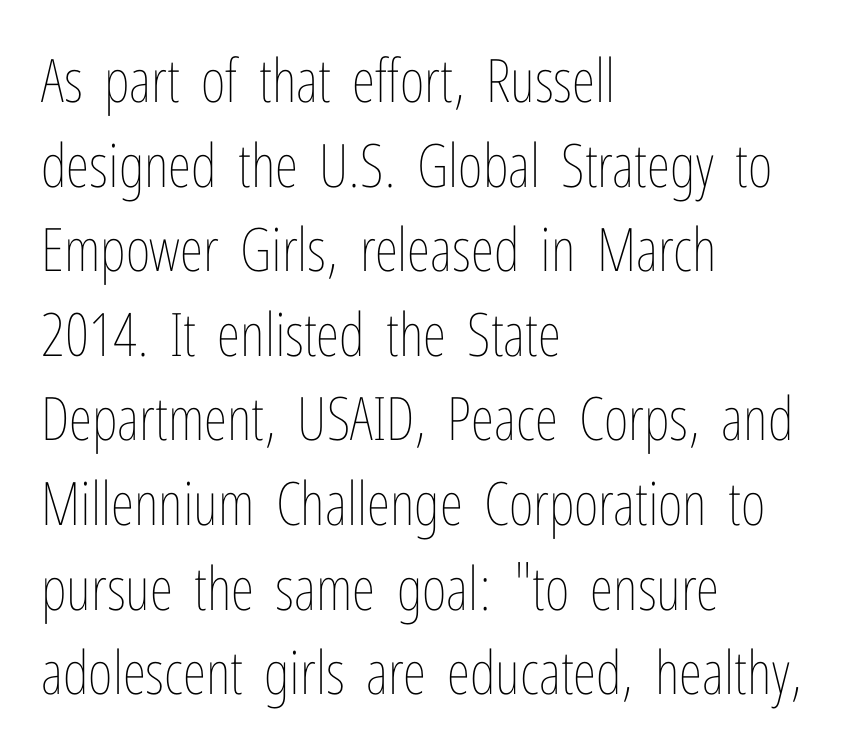
Q: Is the text bold? A: No.
Q: Is the text italic (slanted)? A: No, it is upright.
Q: Is the text underlined? A: No.
Q: How is the paragraph aligned? A: Left-aligned.
Q: Is the spacing between letters normal or unusually wide? A: Normal.
Q: Is the spacing between lines tight, normal or loose? A: Normal.
Q: Width (condensed, normal, or wide)? A: Condensed.
Q: Stroke contrast? A: Low.
Q: x-height? A: Medium.
Q: Monospaced? A: No.
